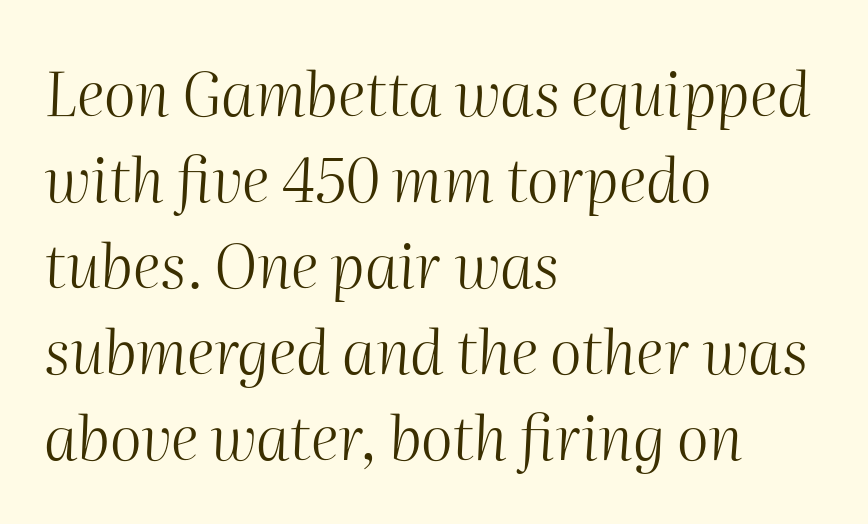
Glyph-to-glyph distance matches everyday printed text. Has an underline been added? It has not. The paragraph shown leans on its left margin. The block of text has a typical density, with ordinary space between rows. Counters stay open thanks to moderate or lighter strokes.
